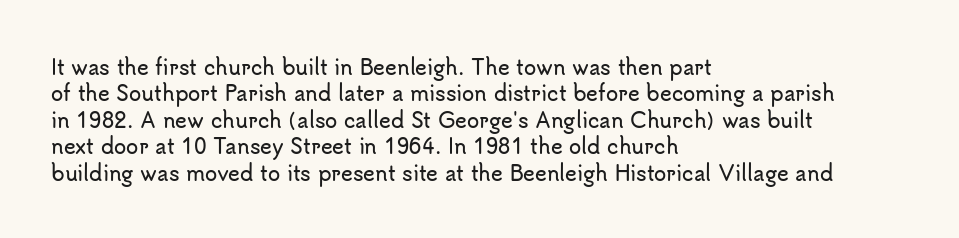
Q: Is the text italic (slanted)? A: No, it is upright.
Q: Is the text underlined? A: No.
Q: How is the paragraph aligned? A: Left-aligned.
Q: Is the spacing between letters normal or unusually wide? A: Normal.
Q: Is the spacing between lines tight, normal or loose? A: Normal.
